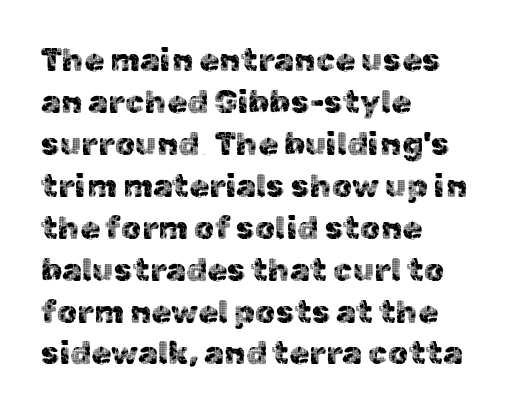
Think of a printed novel: that variable character pitch is what you see here. Serifs: no, the terminals of the letterforms are clean. Honestly, there is no underline to notice here at all. The ragged edge is on the right, which tells us the setting is flush left. The letters stand upright; this is a roman face.
